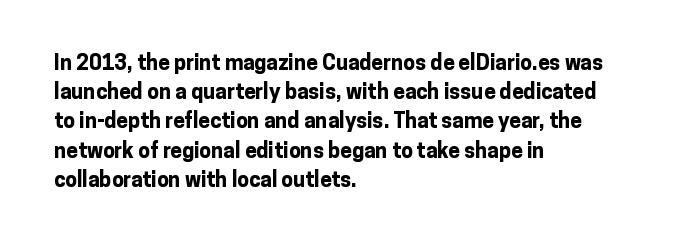
The image shows 21 px bold type, upright; set left-aligned, normal line spacing (1.39x), normal letter spacing, not underlined.
